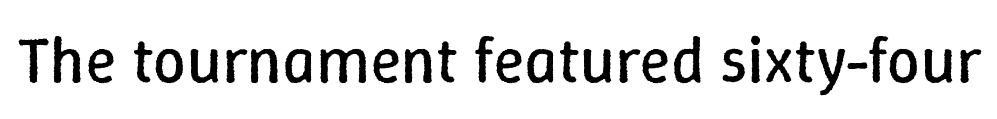
{"italic": "no", "bold": "no", "weight": "regular", "width": "normal", "stroke_contrast": "low", "x_height": "medium", "monospaced": "no", "underline": "no", "letter_spacing": "normal", "letter_spacing_em": 0.0, "glyph_px": 65}
